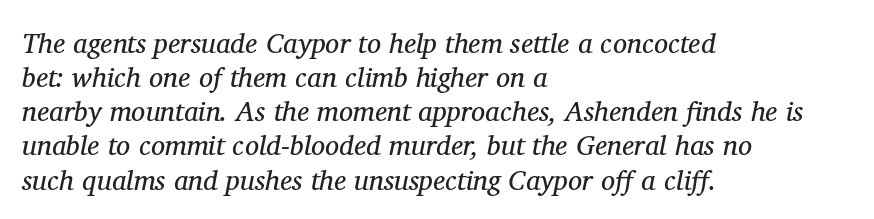
Look at the tracking — it's just the regular setting, nothing added. Spacing verdict: proportional, widths tailored to each character. Is this a sans? No — the strokes have serifs. If you drew a ruler down the left edge, every line would touch it. A typesetter would mark this as italic.
